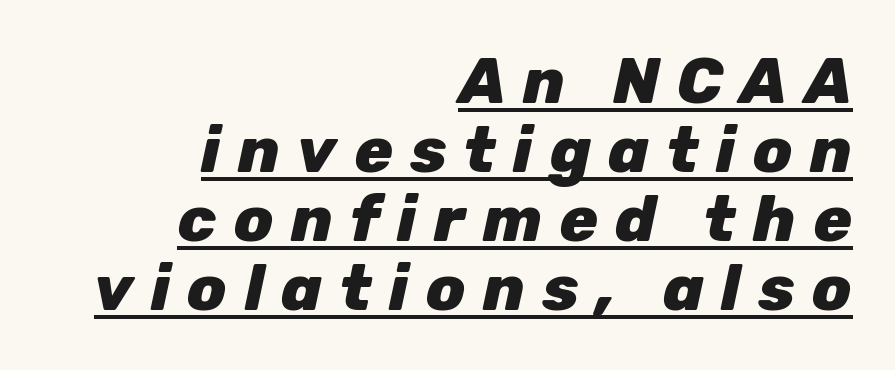
{"italic": "yes", "lean": "right", "slant_degrees": 12, "bold": "yes", "weight": "heavy", "width": "normal", "stroke_contrast": "low", "x_height": "medium", "monospaced": "no", "underline": "yes", "align": "right", "line_spacing": "tight", "line_spacing_ratio": 1.08, "letter_spacing": "wide", "letter_spacing_em": 0.27, "glyph_px": 64}
